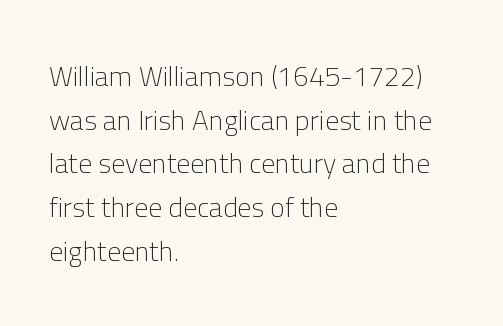
The image shows 28 px light sans-serif type, upright; set left-aligned, normal line spacing (1.56x), normal letter spacing, not underlined; low stroke contrast and a medium x-height.
